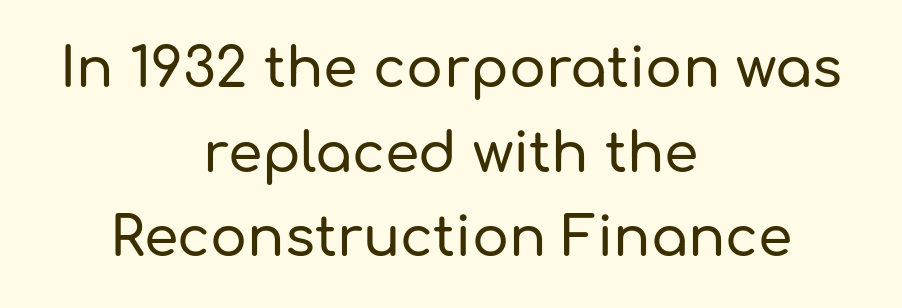
The image shows 55 px sans-serif type, upright; set centered, normal line spacing (1.54x), normal letter spacing, not underlined; low stroke contrast and a medium x-height.
